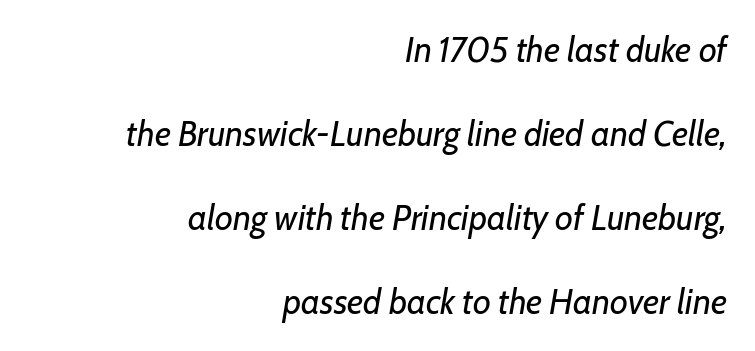
{"italic": "yes", "lean": "right", "slant_degrees": 7, "bold": "no", "weight": "regular", "width": "normal", "stroke_contrast": "low", "x_height": "medium", "monospaced": "no", "underline": "no", "align": "right", "line_spacing": "loose", "line_spacing_ratio": 2.4, "letter_spacing": "normal", "letter_spacing_em": 0.0, "glyph_px": 35}
